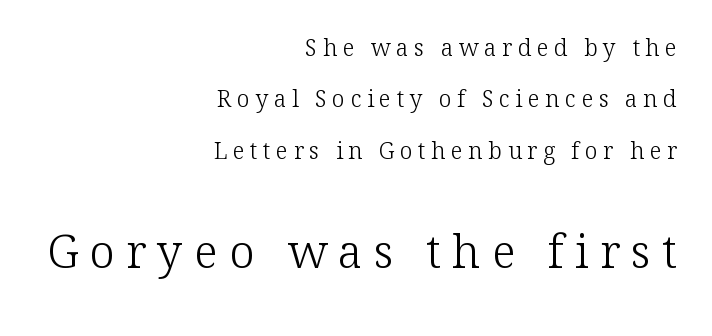
{"serif": "yes", "italic": "no", "bold": "no", "weight": "light", "width": "normal", "stroke_contrast": "low", "x_height": "medium", "monospaced": "no", "underline": "no", "align": "right", "line_spacing": "loose", "line_spacing_ratio": 2.23, "letter_spacing": "wide", "letter_spacing_em": 0.24, "larger_block": "second", "size_ratio": 2.0, "glyph_px": 46}
